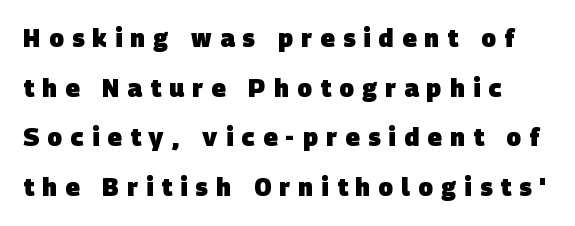
Each glyph is drawn with heavy, bold strokes. Reading down the column, the eye jumps a long way to each next line. A bare baseline throughout the passage. Short note: letters widely spaced.
